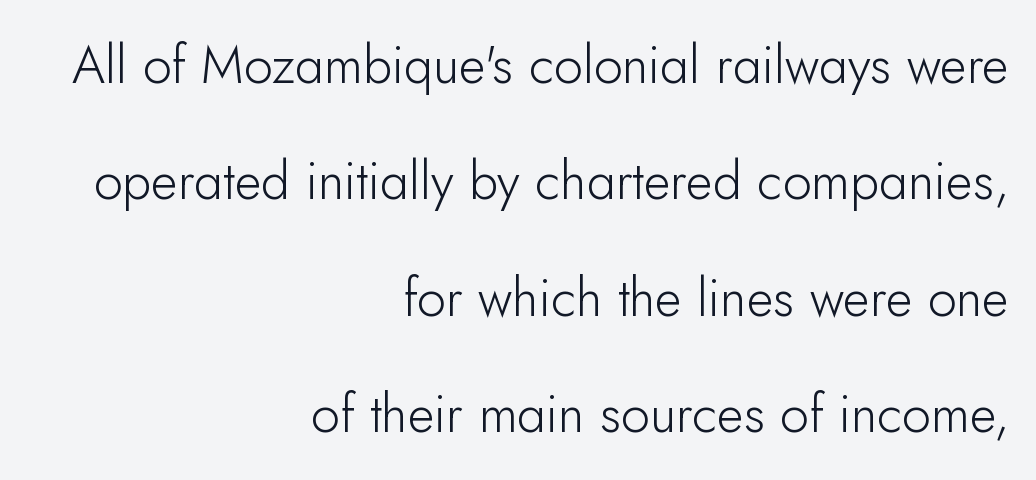
Q: Is the text bold? A: No.
Q: Is the text italic (slanted)? A: No, it is upright.
Q: Is the typeface a serif or a sans-serif typeface? A: Sans-serif.
Q: Is the text underlined? A: No.
Q: How is the paragraph aligned? A: Right-aligned.
Q: Is the spacing between letters normal or unusually wide? A: Normal.
Q: Is the spacing between lines tight, normal or loose? A: Loose.
Q: Width (condensed, normal, or wide)? A: Normal.
Q: Stroke contrast? A: Low.
Q: x-height? A: Small.
Q: Monospaced? A: No.
